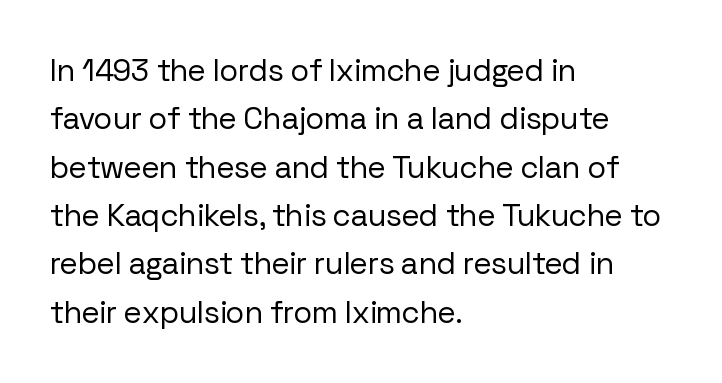
{"serif": "no", "italic": "no", "bold": "no", "weight": "regular", "width": "normal", "stroke_contrast": "low", "x_height": "medium", "monospaced": "no", "underline": "no", "align": "left", "line_spacing": "normal", "line_spacing_ratio": 1.56, "letter_spacing": "normal", "letter_spacing_em": 0.0, "glyph_px": 31}
